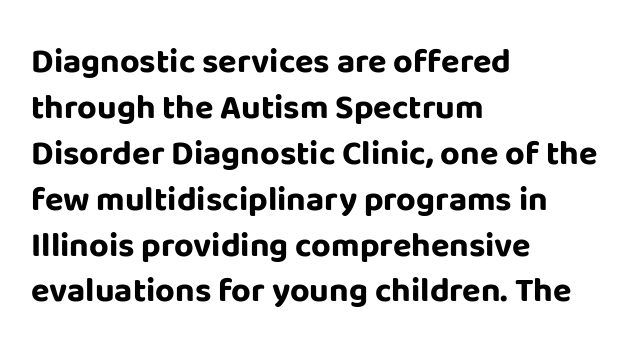
Q: Is the text bold? A: Yes.
Q: Is the text italic (slanted)? A: No, it is upright.
Q: Is the typeface a serif or a sans-serif typeface? A: Sans-serif.
Q: Is the text underlined? A: No.
Q: How is the paragraph aligned? A: Left-aligned.
Q: Is the spacing between letters normal or unusually wide? A: Normal.
Q: Is the spacing between lines tight, normal or loose? A: Normal.
Q: Width (condensed, normal, or wide)? A: Normal.
Q: Stroke contrast? A: Low.
Q: x-height? A: Large.
Q: Monospaced? A: No.
